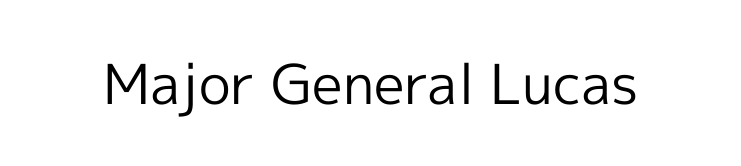
{"serif": "no", "italic": "no", "bold": "no", "weight": "regular", "width": "normal", "x_height": "medium", "monospaced": "no", "underline": "no", "letter_spacing": "normal", "letter_spacing_em": 0.0, "glyph_px": 55}
